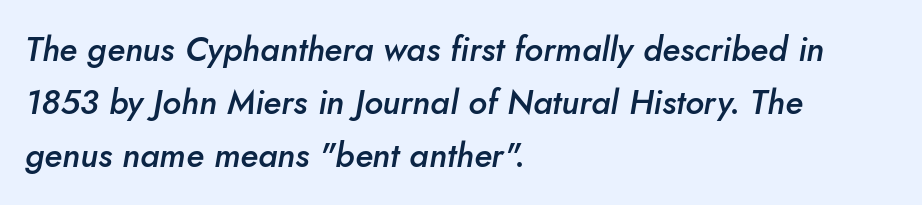
Vertically, the passage feels balanced, rows spaced as you'd expect. This rendering features lettering with no underline. Note the varied advance widths — an 'i' is clearly narrower than an 'm'. Tall strokes in this sample are angled rather than plumb. Observe the ordinary spacing: letters are neighbours, not strangers.
